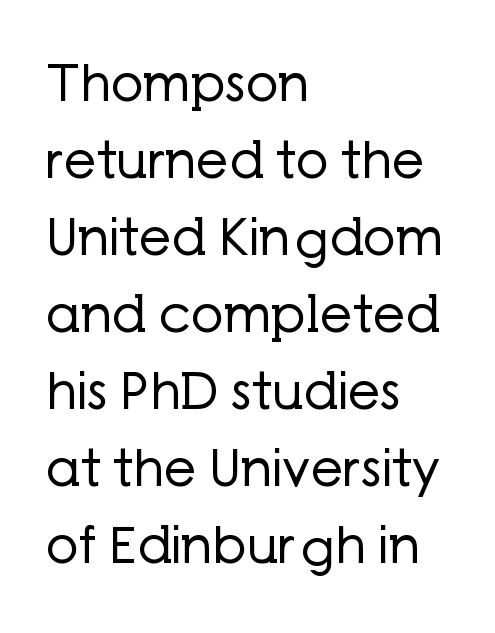
Q: Is the text bold? A: No.
Q: Is the text italic (slanted)? A: No, it is upright.
Q: Is the typeface a serif or a sans-serif typeface? A: Sans-serif.
Q: Is the text underlined? A: No.
Q: How is the paragraph aligned? A: Left-aligned.
Q: Is the spacing between letters normal or unusually wide? A: Normal.
Q: Is the spacing between lines tight, normal or loose? A: Normal.
Q: Width (condensed, normal, or wide)? A: Normal.
Q: Stroke contrast? A: Low.
Q: x-height? A: Medium.
Q: Monospaced? A: No.
